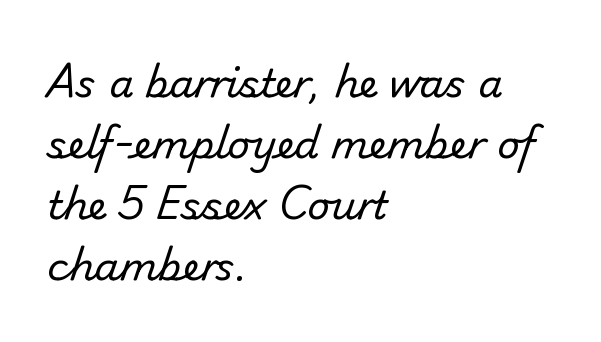
{"serif": "no", "bold": "no", "weight": "regular", "width": "normal", "stroke_contrast": "low", "x_height": "small", "monospaced": "no", "underline": "no", "align": "left", "line_spacing": "normal", "line_spacing_ratio": 1.56, "letter_spacing": "normal", "letter_spacing_em": 0.0, "glyph_px": 39}
